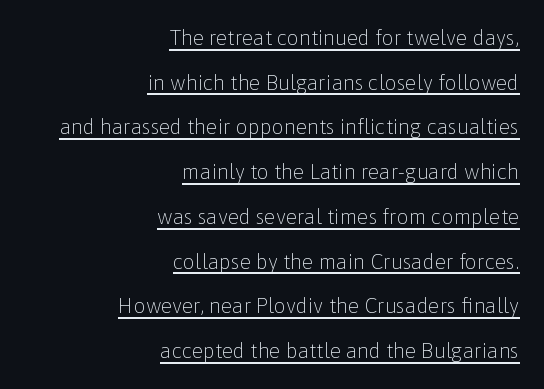
Q: Is the text bold? A: No.
Q: Is the text italic (slanted)? A: No, it is upright.
Q: Is the text underlined? A: Yes.
Q: How is the paragraph aligned? A: Right-aligned.
Q: Is the spacing between letters normal or unusually wide? A: Normal.
Q: Is the spacing between lines tight, normal or loose? A: Loose.
